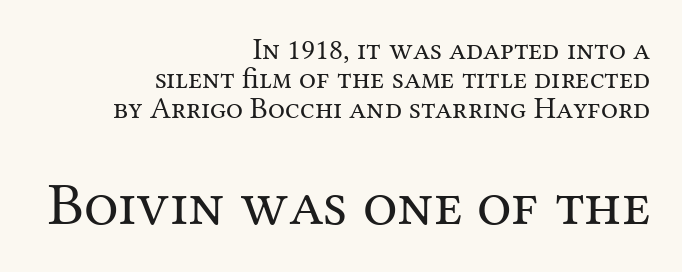
A clean baseline with only descenders dipping below it. The type sits square on the baseline with zero lean. Compared with typical body copy, the letter spacing here is the same. Block two is the big one; block one sits smaller above it.
